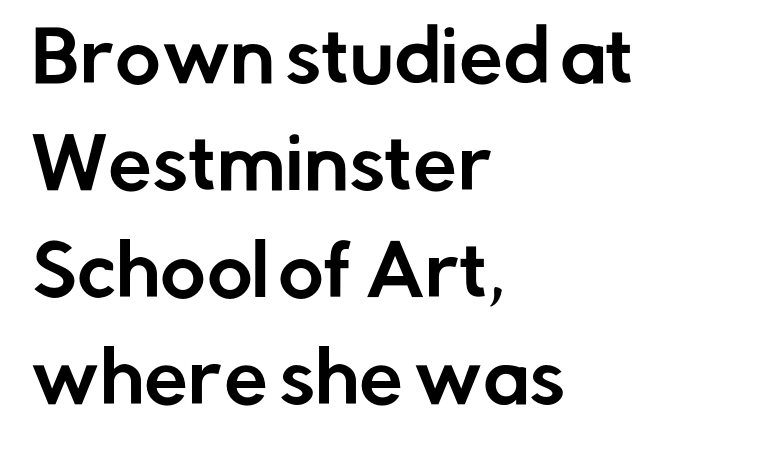
{"serif": "no", "italic": "no", "width": "normal", "stroke_contrast": "low", "x_height": "medium", "monospaced": "no", "underline": "no", "align": "left", "line_spacing": "normal", "line_spacing_ratio": 1.53, "letter_spacing": "normal", "letter_spacing_em": 0.0, "glyph_px": 70}
